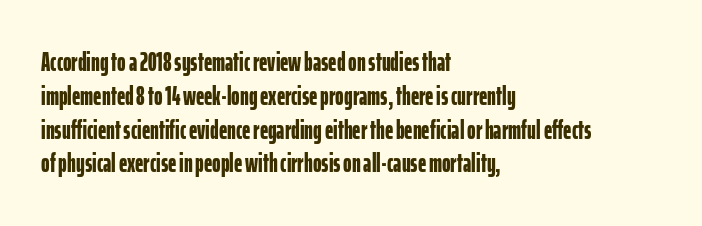
{"italic": "no", "bold": "yes", "underline": "no", "align": "left", "line_spacing": "normal", "line_spacing_ratio": 1.3, "letter_spacing": "normal", "letter_spacing_em": 0.0, "glyph_px": 26}
